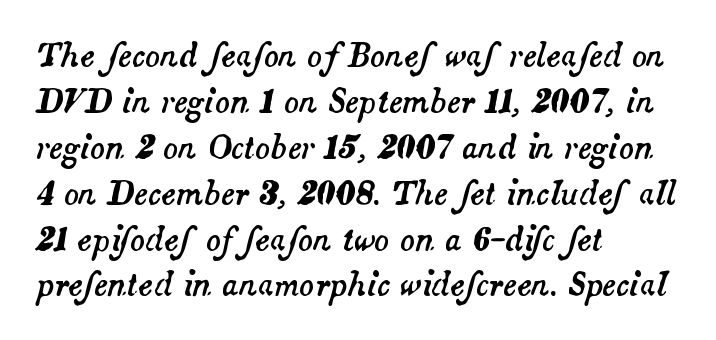
{"italic": "yes", "lean": "right", "slant_degrees": 14, "width": "normal", "stroke_contrast": "medium", "x_height": "small", "monospaced": "no", "underline": "no", "align": "left", "line_spacing": "normal", "line_spacing_ratio": 1.48, "letter_spacing": "normal", "letter_spacing_em": 0.0, "glyph_px": 31}
